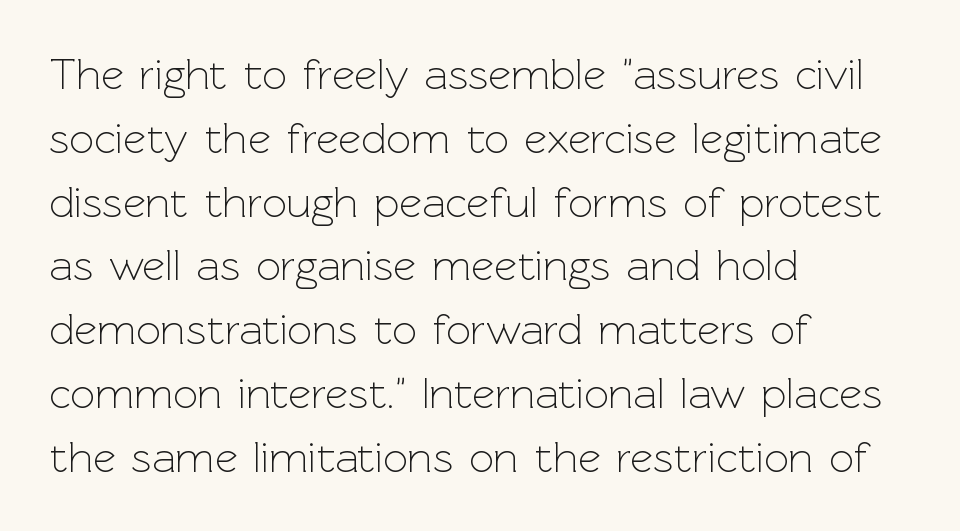
Quick note: interline space is typical. In terms of posture, this sample is upright. Is this a sans? Yes — the strokes have no serifs. The line texture is even and compact thanks to regular tracking.
